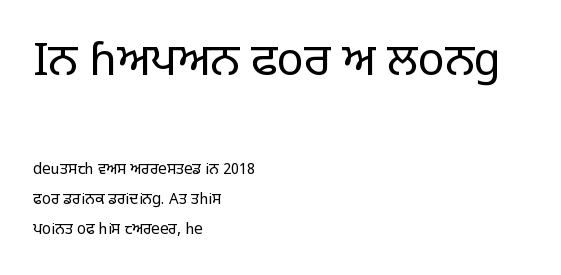
Q: Is the text bold? A: No.
Q: Is the text italic (slanted)? A: No, it is upright.
Q: Is the typeface a serif or a sans-serif typeface? A: Sans-serif.
Q: Is the text underlined? A: No.
Q: How is the paragraph aligned? A: Left-aligned.
Q: Is the spacing between letters normal or unusually wide? A: Normal.
Q: Is the spacing between lines tight, normal or loose? A: Loose.
Q: Which block of text is set in a larger size, the first (top) or the second (bottom)? A: The first (top) one.
Q: Width (condensed, normal, or wide)? A: Normal.
Q: Stroke contrast? A: Low.
Q: x-height? A: Large.
Q: Monospaced? A: No.
